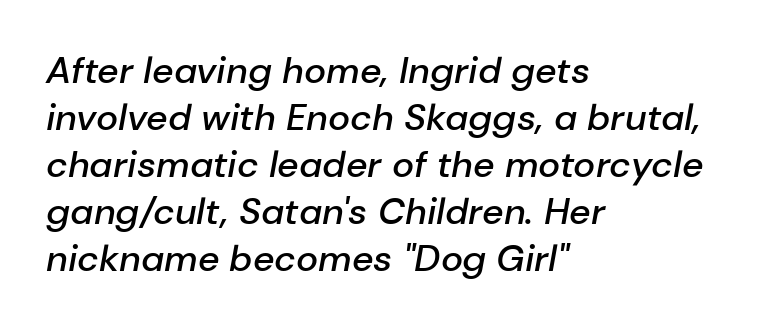
In CSS terms this would be text-align: left. The horizontal fit of the characters is conventional and even. The passage shown is typed in a proportional face where columns would drift. Italic? Definitely — the glyphs are oblique.
